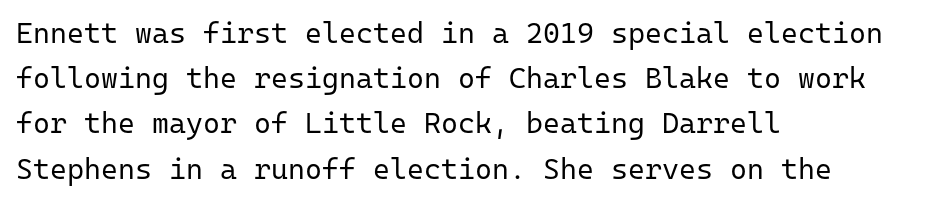
Each letter, wide or thin by design, is forced into the same width here. Is the type heavy? It reads as light-to-regular instead. Regarding serifs, this sample does without them. Line spacing here is normal.
